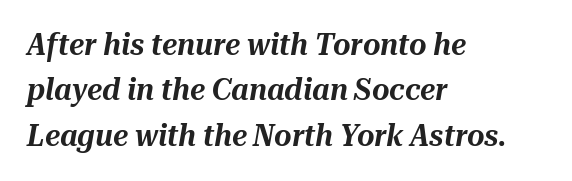
The image shows 30 px text type, italic (leaning right); set left-aligned, normal line spacing (1.51x), normal letter spacing, not underlined; medium stroke contrast and a medium x-height.
